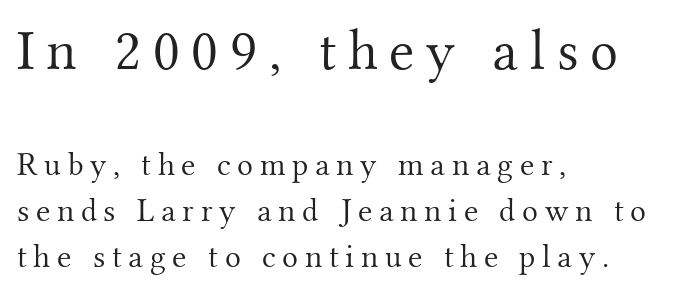
One glance says typical: line gaps are just what's usual. Rule under the text: the space is simply empty. Proportional: the letters do not fall into vertical columns. These lines are set flush left with a ragged right edge.
